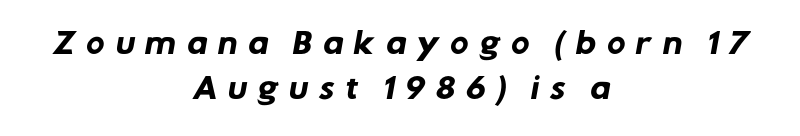
The image shows 28 px heavy sans-serif type; set centered, normal line spacing (1.59x), unusually wide letter spacing (+0.34 em), not underlined; low stroke contrast and a medium x-height.
